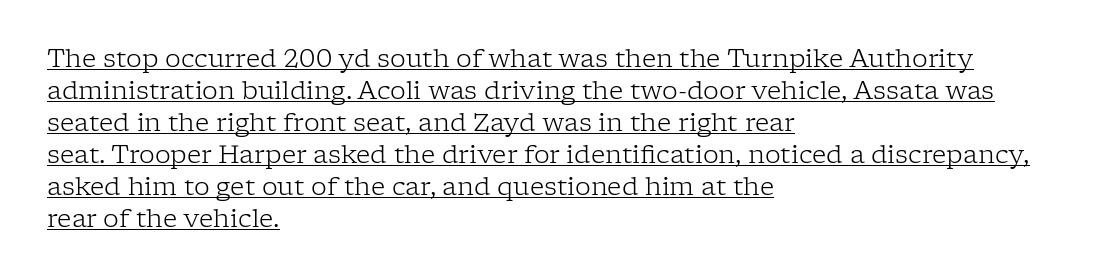
The image shows 25 px text type, upright; set left-aligned, normal line spacing (1.28x), normal letter spacing, underlined.
